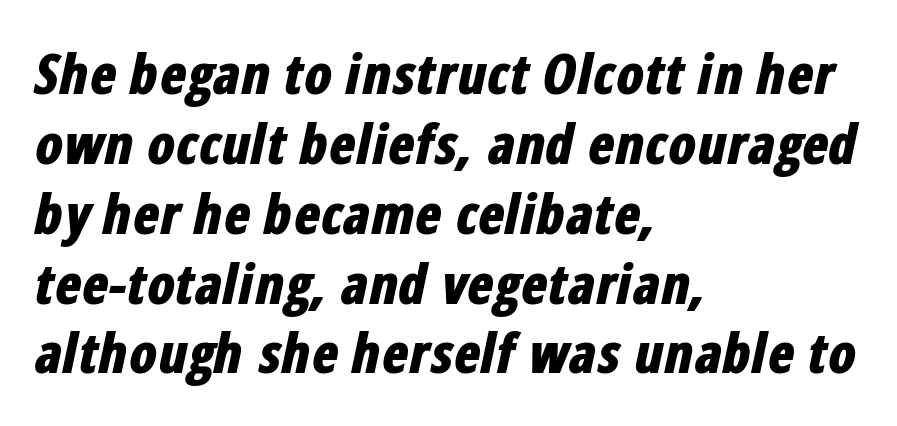
Compared with an ordinary text face, these strokes are far heavier — a full bold. Leading: standard. The tracking reads as untouched default to a designer's eye. These lines were composed using italics. This sample has the flowing, uneven cadence of proportional lettering. If you drew a ruler down the left edge, every line would touch it.
